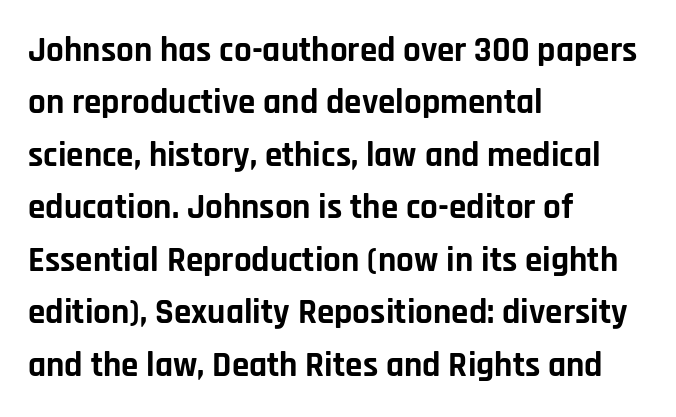
This sample is left-justified, so line endings fall wherever the words run out. The type family on display is of the sans-serif kind. Looks like regular typesetting: each glyph gets only the width it needs. Does the lettering tilt? It doesn't — this is upright. This sample keeps an unexceptional amount of space between lines. Words float on clear page, feet unadorned.
